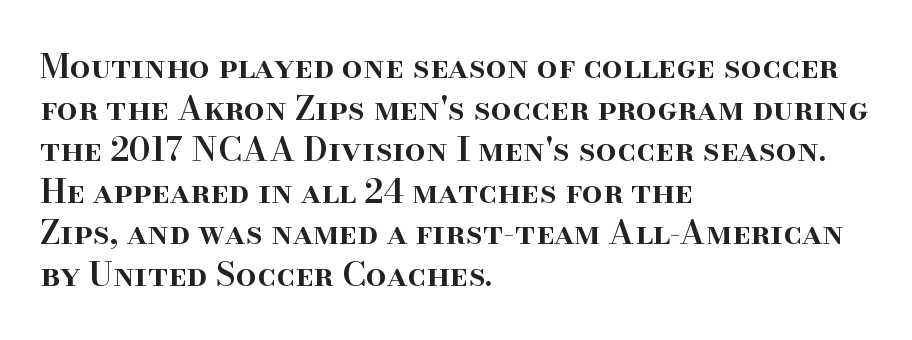
Q: Is the text bold? A: Semi-bold.
Q: Is the text italic (slanted)? A: No, it is upright.
Q: Is the typeface a serif or a sans-serif typeface? A: Serif.
Q: Is the text underlined? A: No.
Q: How is the paragraph aligned? A: Left-aligned.
Q: Is the spacing between letters normal or unusually wide? A: Normal.
Q: Is the spacing between lines tight, normal or loose? A: Normal.
Q: Width (condensed, normal, or wide)? A: Normal.
Q: Stroke contrast? A: High.
Q: x-height? A: Small.
Q: Monospaced? A: No.
